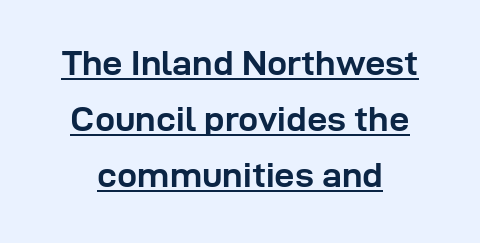
Q: Is the text bold? A: Yes.
Q: Is the text italic (slanted)? A: No, it is upright.
Q: Is the typeface a serif or a sans-serif typeface? A: Sans-serif.
Q: Is the text underlined? A: Yes.
Q: Is the spacing between letters normal or unusually wide? A: Normal.
Q: Is the spacing between lines tight, normal or loose? A: Normal.
Q: Width (condensed, normal, or wide)? A: Normal.
Q: Stroke contrast? A: Low.
Q: x-height? A: Medium.
Q: Monospaced? A: No.
